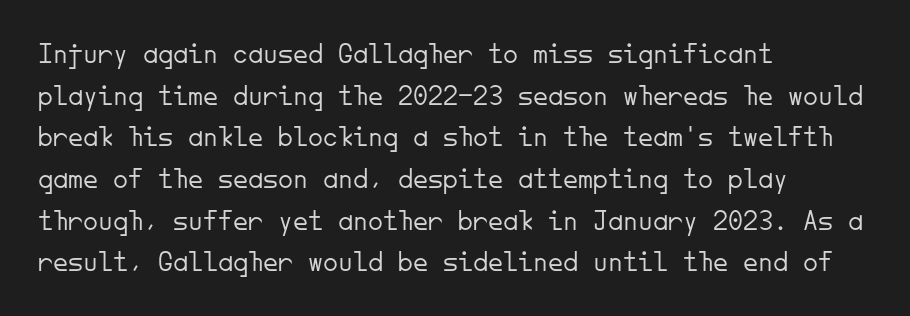
{"serif": "no", "italic": "no", "bold": "no", "weight": "light", "width": "normal", "stroke_contrast": "low", "x_height": "small", "monospaced": "yes", "underline": "no", "align": "left", "line_spacing": "normal", "line_spacing_ratio": 1.39, "letter_spacing": "normal", "letter_spacing_em": 0.0, "glyph_px": 30}
